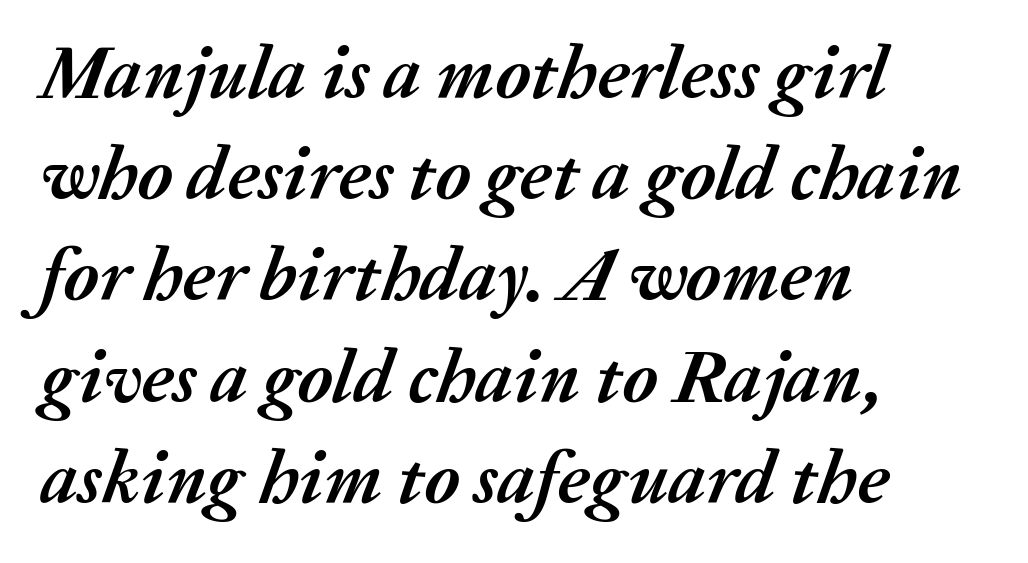
{"italic": "yes", "lean": "right", "slant_degrees": 20, "bold": "yes", "weight": "semibold", "width": "normal", "stroke_contrast": "medium", "x_height": "medium", "monospaced": "no", "underline": "no", "align": "left", "line_spacing": "normal", "line_spacing_ratio": 1.35, "letter_spacing": "normal", "letter_spacing_em": 0.0, "glyph_px": 75}
